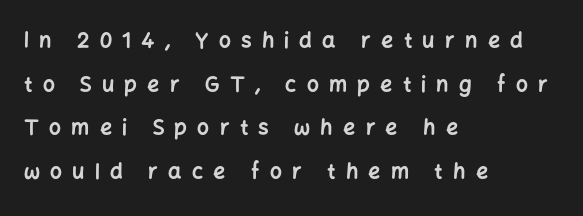
Q: Is the text bold? A: Yes.
Q: Is the text italic (slanted)? A: No, it is upright.
Q: Is the text underlined? A: No.
Q: How is the paragraph aligned? A: Left-aligned.
Q: Is the spacing between letters normal or unusually wide? A: Unusually wide.
Q: Is the spacing between lines tight, normal or loose? A: Loose.
